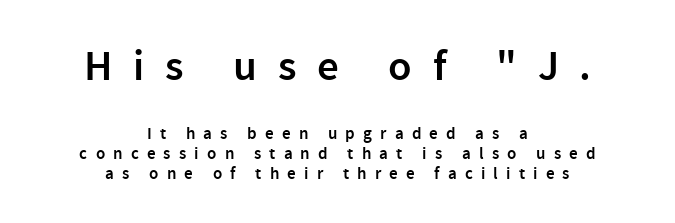
{"serif": "no", "italic": "no", "bold": "semi", "weight": "semibold", "width": "normal", "stroke_contrast": "low", "x_height": "medium", "monospaced": "no", "underline": "no", "align": "center", "line_spacing_ratio": 1.18, "letter_spacing": "wide", "letter_spacing_em": 0.48, "larger_block": "first", "size_ratio": 2.53, "glyph_px": 43}
